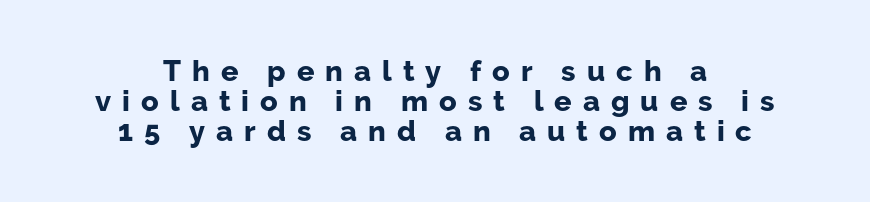
{"serif": "no", "italic": "no", "bold": "yes", "weight": "bold", "width": "normal", "stroke_contrast": "low", "x_height": "medium", "monospaced": "no", "underline": "no", "align": "center", "line_spacing": "tight", "line_spacing_ratio": 1.04, "letter_spacing": "wide", "letter_spacing_em": 0.38, "glyph_px": 29}
